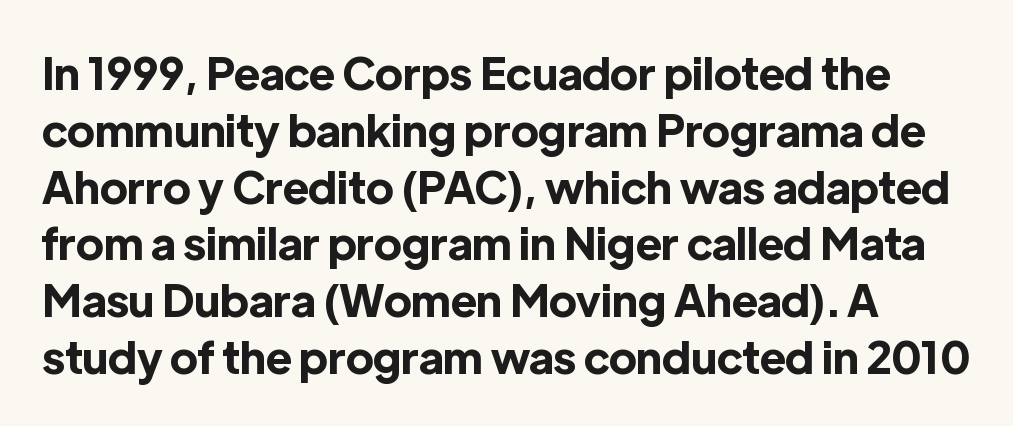
The face used here is a sans, in the tradition of grotesques and geometrics. The designer left line spacing at the default. Style check: upright. A clean baseline with only descenders dipping below it.
